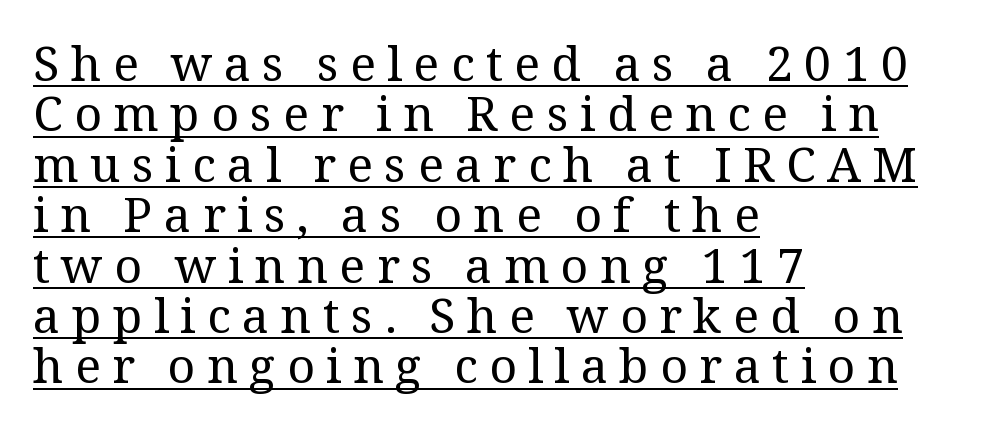
Q: Is the text bold? A: No.
Q: Is the text italic (slanted)? A: No, it is upright.
Q: Is the typeface a serif or a sans-serif typeface? A: Serif.
Q: Is the text underlined? A: Yes.
Q: How is the paragraph aligned? A: Left-aligned.
Q: Is the spacing between letters normal or unusually wide? A: Unusually wide.
Q: Is the spacing between lines tight, normal or loose? A: Tight.
Q: Width (condensed, normal, or wide)? A: Normal.
Q: Stroke contrast? A: Medium.
Q: x-height? A: Medium.
Q: Monospaced? A: No.
